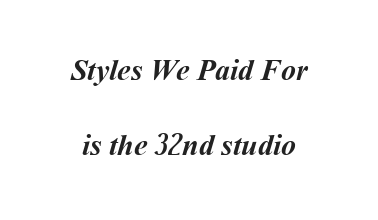
The image shows 30 px semibold type; set loose line spacing (2.49x), normal letter spacing, not underlined; medium stroke contrast and a medium x-height.
